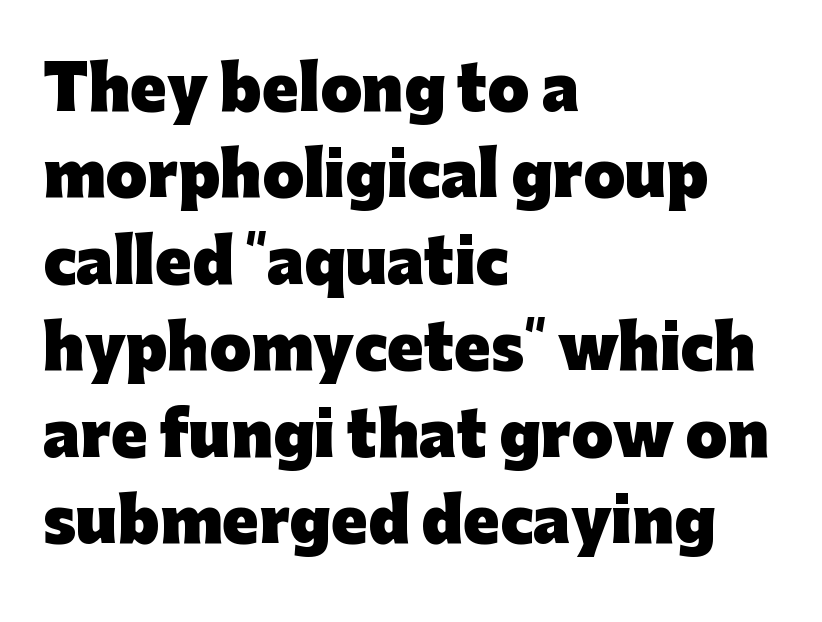
Q: Is the text bold? A: Yes.
Q: Is the text italic (slanted)? A: No, it is upright.
Q: Is the typeface a serif or a sans-serif typeface? A: Sans-serif.
Q: Is the text underlined? A: No.
Q: How is the paragraph aligned? A: Left-aligned.
Q: Is the spacing between letters normal or unusually wide? A: Normal.
Q: Is the spacing between lines tight, normal or loose? A: Normal.
Q: Width (condensed, normal, or wide)? A: Normal.
Q: Stroke contrast? A: Low.
Q: x-height? A: Medium.
Q: Monospaced? A: No.
